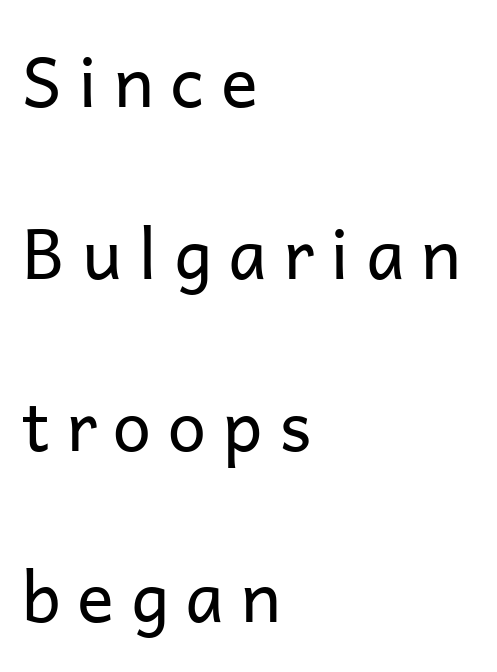
The passage is arranged the way most books set body copy — flush left. Compared with typical paragraphs, the rows here are farther apart. These lines are rendered in a variable-pitch font. The baseline area is clear. If you drew a line through each stem, it would be perfectly vertical. The passage shown is typeset with a sans-serif family.
